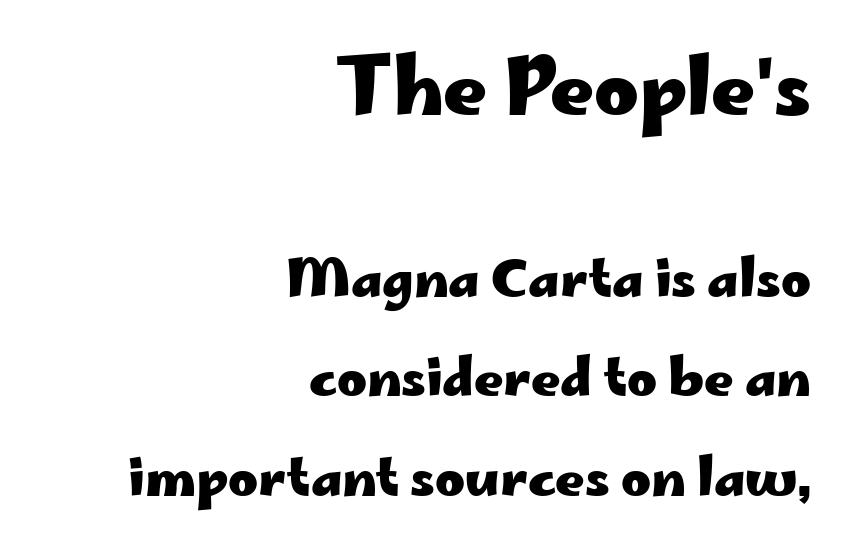
{"serif": "no", "italic": "no", "bold": "yes", "weight": "heavy", "width": "wide", "stroke_contrast": "low", "x_height": "small", "monospaced": "no", "underline": "no", "align": "right", "line_spacing": "loose", "line_spacing_ratio": 1.95, "letter_spacing": "normal", "letter_spacing_em": 0.0, "larger_block": "first", "size_ratio": 1.49, "glyph_px": 76}
